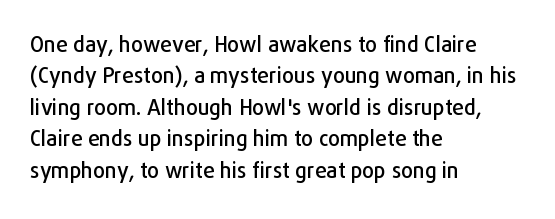
{"italic": "no", "underline": "no", "align": "left", "line_spacing": "normal", "line_spacing_ratio": 1.5, "letter_spacing": "normal", "letter_spacing_em": 0.0, "glyph_px": 21}
